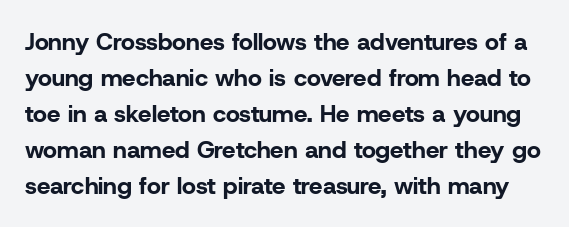
Q: Is the text bold? A: Yes.
Q: Is the text italic (slanted)? A: No, it is upright.
Q: Is the text underlined? A: No.
Q: Is the spacing between letters normal or unusually wide? A: Normal.
Q: Is the spacing between lines tight, normal or loose? A: Normal.
